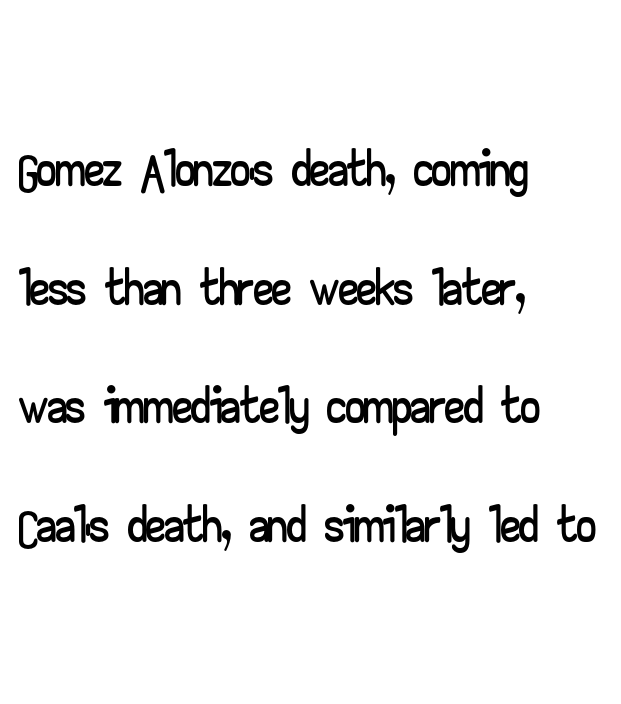
{"serif": "no", "italic": "no", "width": "wide", "stroke_contrast": "low", "x_height": "small", "monospaced": "no", "underline": "no", "align": "left", "line_spacing": "normal", "line_spacing_ratio": 1.54, "letter_spacing": "normal", "letter_spacing_em": 0.0, "glyph_px": 77}
